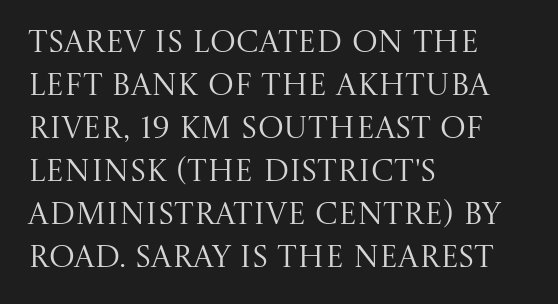
Line spacing here is normal. The letters advance in unequal steps, a hallmark of proportional type. All the whitespace from short lines collects on the right. Rule under the text: the space is simply empty.
